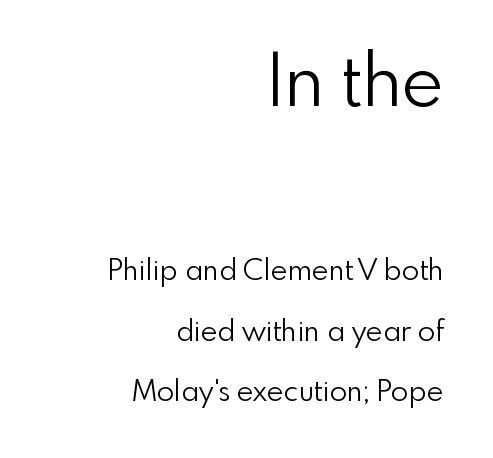
Q: Is the text bold? A: No.
Q: Is the text italic (slanted)? A: No, it is upright.
Q: Is the typeface a serif or a sans-serif typeface? A: Sans-serif.
Q: Is the text underlined? A: No.
Q: How is the paragraph aligned? A: Right-aligned.
Q: Is the spacing between letters normal or unusually wide? A: Normal.
Q: Is the spacing between lines tight, normal or loose? A: Loose.
Q: Which block of text is set in a larger size, the first (top) or the second (bottom)? A: The first (top) one.
Q: Width (condensed, normal, or wide)? A: Normal.
Q: x-height? A: Small.
Q: Monospaced? A: No.
